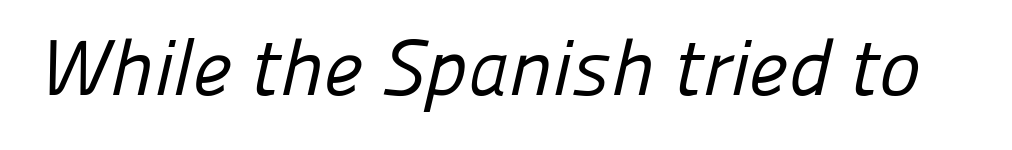
Compared with typical body copy, the letter spacing here is the same. The passage shown is typed in a proportional face where columns would drift. The characters display no serif detailing; their extremities are plain. Weight class: somewhere from thin through regular.
